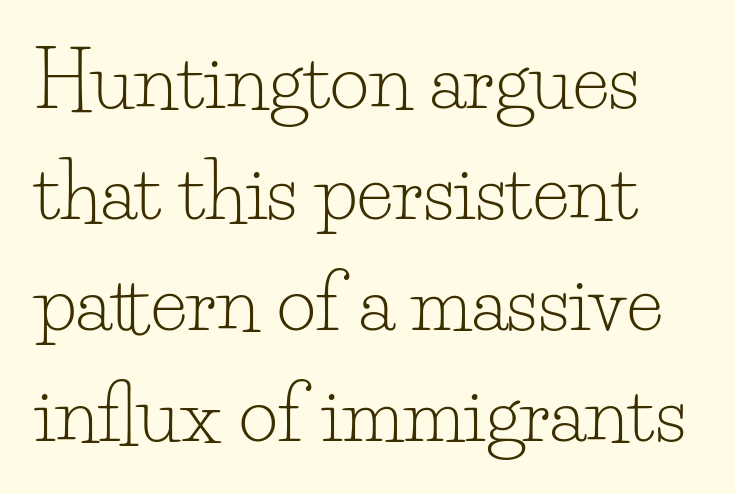
{"serif": "yes", "italic": "no", "bold": "no", "weight": "light", "width": "normal", "stroke_contrast": "low", "x_height": "small", "monospaced": "no", "underline": "no", "line_spacing": "normal", "line_spacing_ratio": 1.46, "letter_spacing": "normal", "letter_spacing_em": 0.0, "glyph_px": 76}
